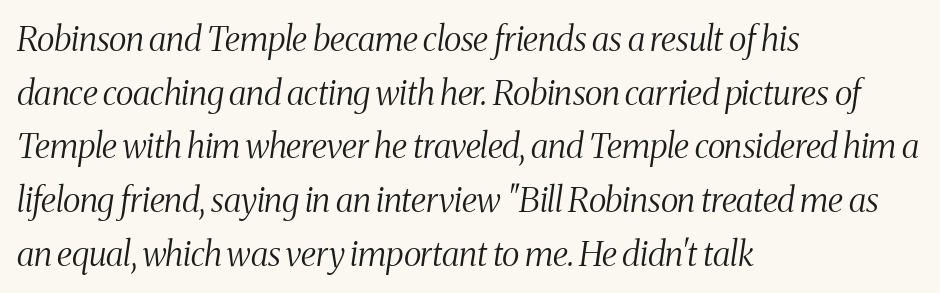
Q: Is the text bold? A: No.
Q: Is the text italic (slanted)? A: Yes, it leans right by about 8 degrees.
Q: Is the typeface a serif or a sans-serif typeface? A: Serif.
Q: Is the text underlined? A: No.
Q: How is the paragraph aligned? A: Left-aligned.
Q: Is the spacing between letters normal or unusually wide? A: Normal.
Q: Is the spacing between lines tight, normal or loose? A: Normal.
Q: Width (condensed, normal, or wide)? A: Condensed.
Q: Stroke contrast? A: Medium.
Q: x-height? A: Medium.
Q: Monospaced? A: No.
